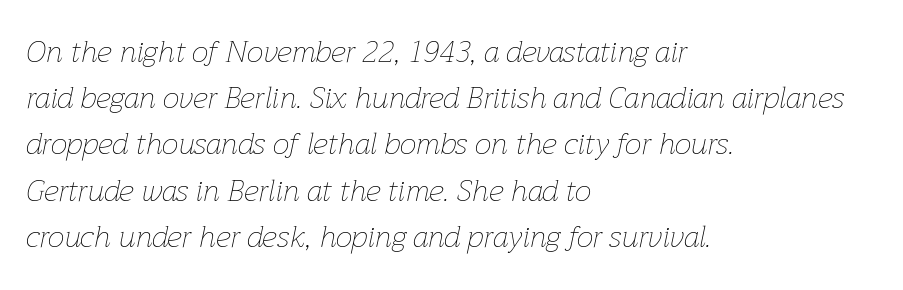
The image shows 30 px thin type, italic (leaning right); set left-aligned, normal line spacing (1.54x), normal letter spacing, not underlined; low stroke contrast and a medium x-height.
